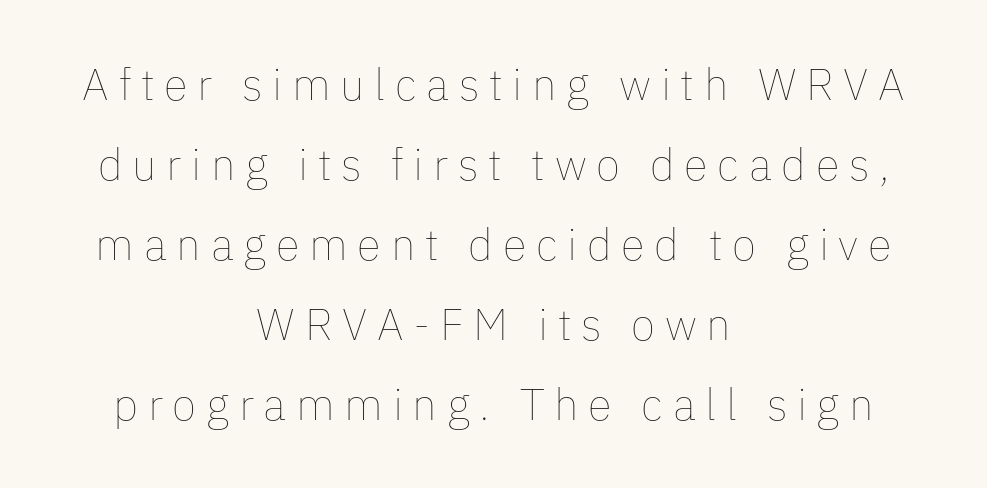
Q: Is the text bold? A: No.
Q: Is the text italic (slanted)? A: No, it is upright.
Q: Is the text underlined? A: No.
Q: How is the paragraph aligned? A: Centered.
Q: Is the spacing between letters normal or unusually wide? A: Unusually wide.
Q: Width (condensed, normal, or wide)? A: Normal.
Q: Stroke contrast? A: Low.
Q: x-height? A: Medium.
Q: Monospaced? A: No.
